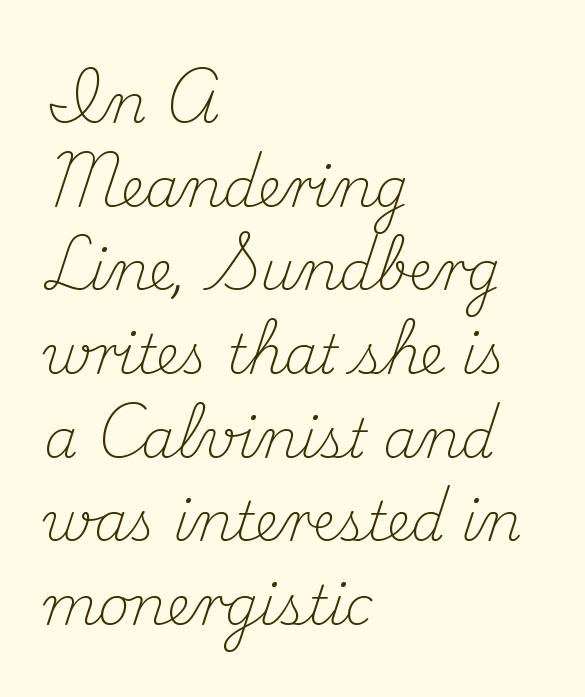
The cut favours lightness, reaching ordinary text weight at its darkest. Check where the strokes stop: tiny serifs finish them off. Students, observe: this is what conventionally led text looks like.
